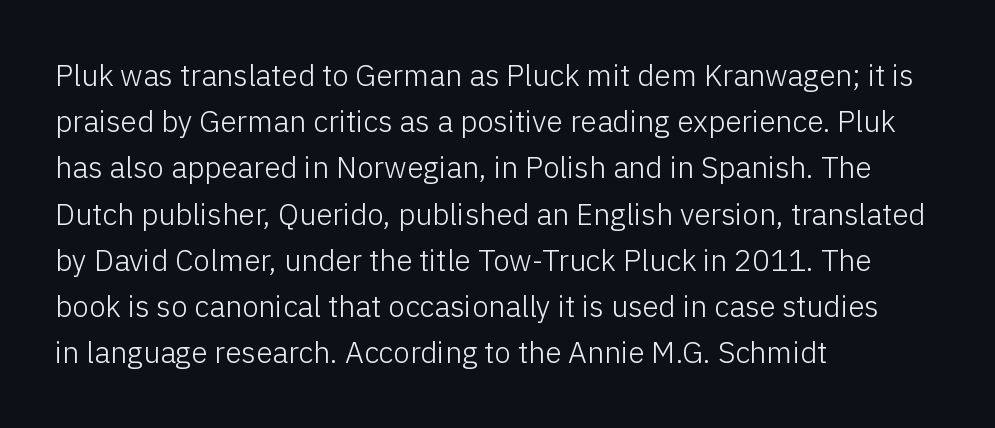
The image shows 30 px light sans-serif type, upright; set left-aligned, normal line spacing (1.54x), normal letter spacing, not underlined; low stroke contrast and a medium x-height.
